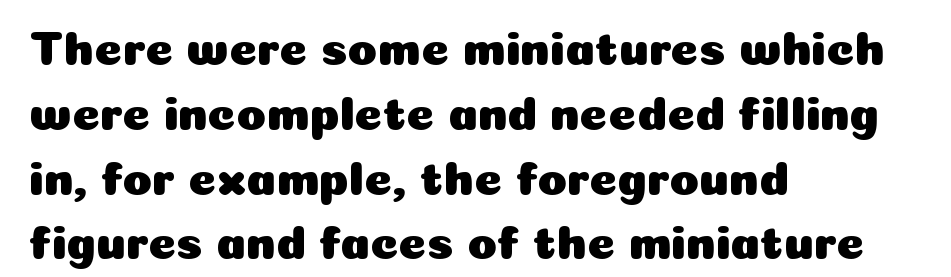
The image shows 48 px sans-serif type, upright; set left-aligned, normal line spacing (1.35x), normal letter spacing, not underlined; low stroke contrast and a medium x-height.
